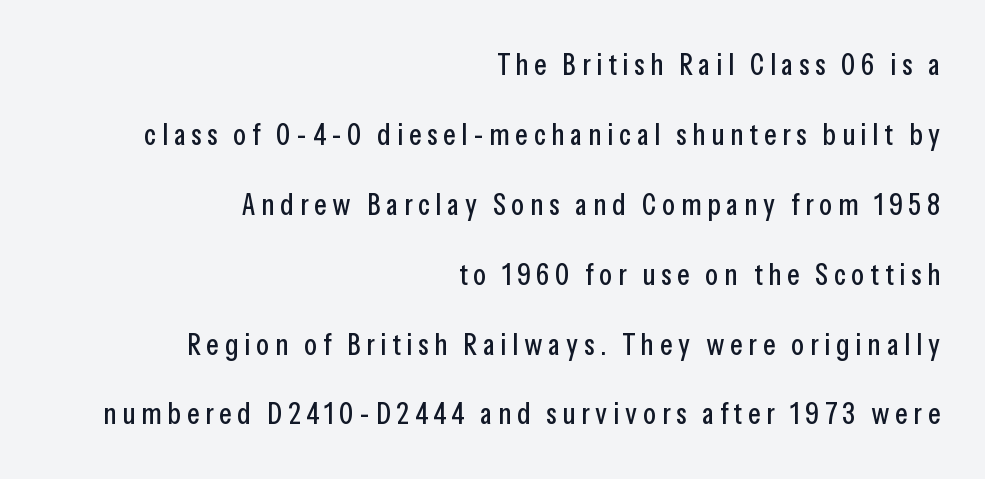
{"serif": "no", "italic": "no", "width": "condensed", "stroke_contrast": "low", "x_height": "medium", "monospaced": "no", "underline": "no", "align": "right", "line_spacing": "loose", "line_spacing_ratio": 2.33, "glyph_px": 30}
